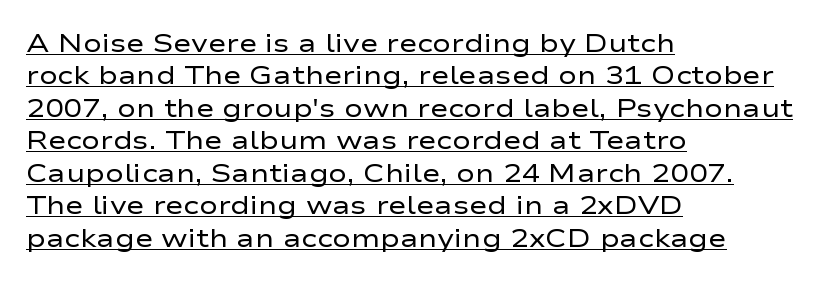
Weight class: somewhere from thin through regular. The passage shown stacks its lines at a standard gap. Casual observation: everything's shoved over to the left. Quick note: not italic, upright.
